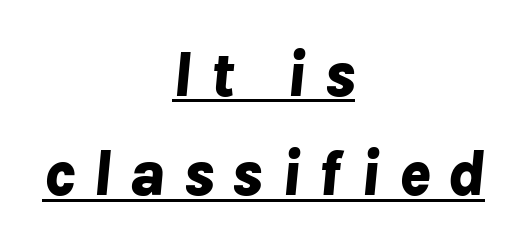
{"italic": "yes", "lean": "right", "slant_degrees": 8, "bold": "yes", "weight": "bold", "width": "normal", "stroke_contrast": "low", "x_height": "medium", "monospaced": "no", "underline": "yes", "align": "center", "line_spacing": "normal", "line_spacing_ratio": 1.53, "letter_spacing": "wide", "letter_spacing_em": 0.27, "glyph_px": 65}
